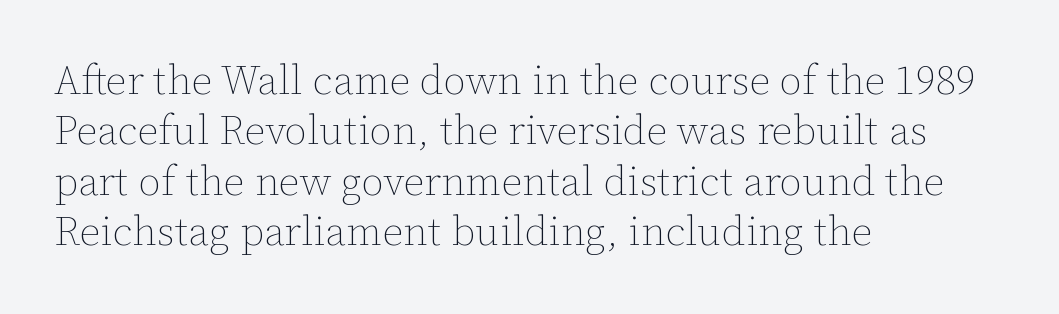
The typesetting does not lean heavy: it is not bold. The compositor pushed each line to the left boundary. These lines are rendered in a variable-pitch font. Is there any slant? The stems are plumb. The space directly below the letters is spotless. The letters sit at their default tracking, neither squeezed nor spread.
